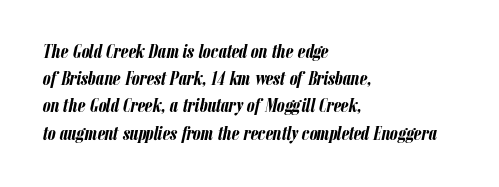
The image shows 20 px bold type, italic (leaning right); set left-aligned, normal line spacing (1.36x), normal letter spacing, not underlined.
